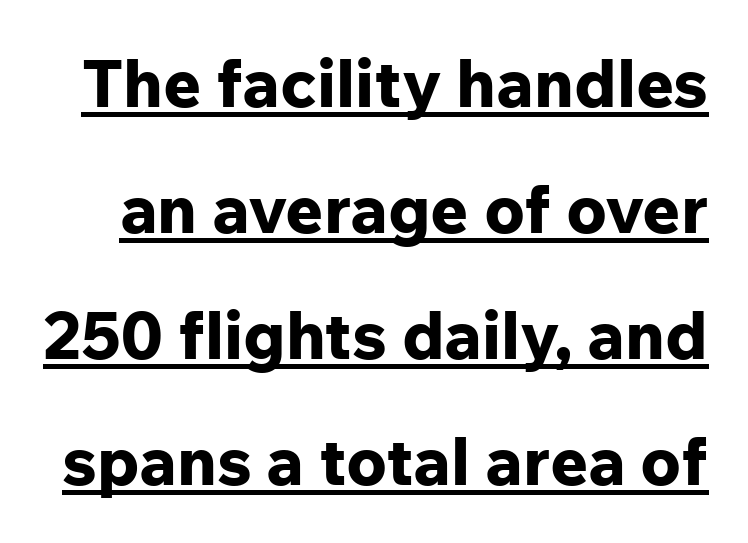
Q: Is the text bold? A: Yes.
Q: Is the text italic (slanted)? A: No, it is upright.
Q: Is the typeface a serif or a sans-serif typeface? A: Sans-serif.
Q: Is the text underlined? A: Yes.
Q: Is the spacing between letters normal or unusually wide? A: Normal.
Q: Is the spacing between lines tight, normal or loose? A: Loose.
Q: Width (condensed, normal, or wide)? A: Normal.
Q: Stroke contrast? A: Low.
Q: x-height? A: Medium.
Q: Monospaced? A: No.
